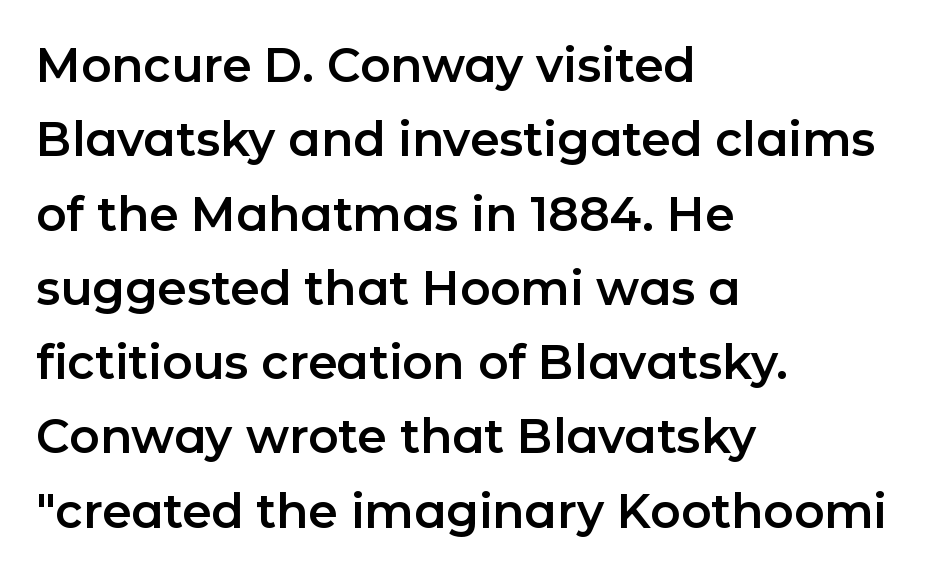
Q: Is the text italic (slanted)? A: No, it is upright.
Q: Is the typeface a serif or a sans-serif typeface? A: Sans-serif.
Q: Is the text underlined? A: No.
Q: How is the paragraph aligned? A: Left-aligned.
Q: Is the spacing between letters normal or unusually wide? A: Normal.
Q: Is the spacing between lines tight, normal or loose? A: Normal.
Q: Width (condensed, normal, or wide)? A: Normal.
Q: Stroke contrast? A: Low.
Q: x-height? A: Medium.
Q: Monospaced? A: No.
